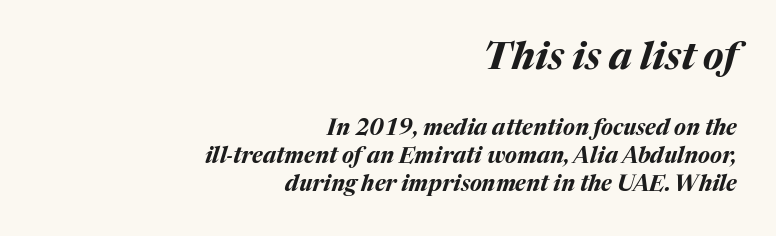
Q: Is the text bold? A: Yes.
Q: Is the text italic (slanted)? A: Yes, it leans right by about 17 degrees.
Q: Is the text underlined? A: No.
Q: How is the paragraph aligned? A: Right-aligned.
Q: Is the spacing between letters normal or unusually wide? A: Normal.
Q: Is the spacing between lines tight, normal or loose? A: Normal.
Q: Which block of text is set in a larger size, the first (top) or the second (bottom)? A: The first (top) one.
Q: Width (condensed, normal, or wide)? A: Normal.
Q: Stroke contrast? A: Medium.
Q: x-height? A: Medium.
Q: Monospaced? A: No.
